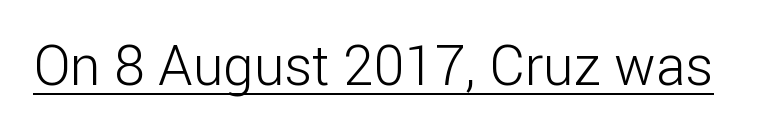
The image shows 55 px light sans-serif type, upright; set normal letter spacing, underlined; low stroke contrast and a medium x-height.
